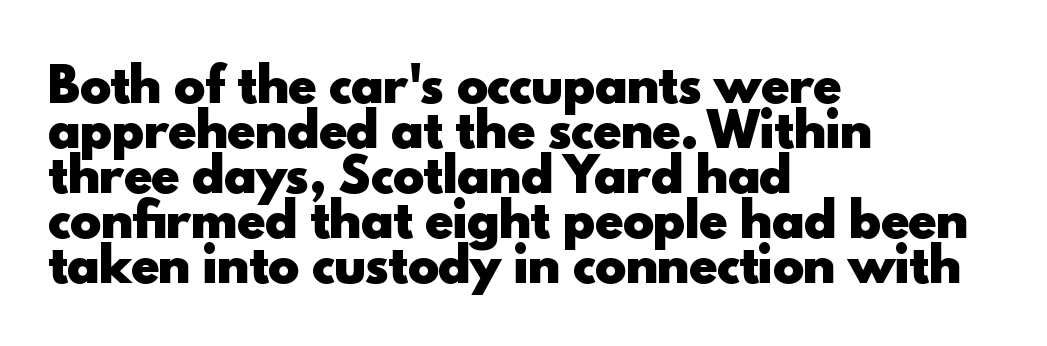
Q: Is the text bold? A: Yes.
Q: Is the text italic (slanted)? A: No, it is upright.
Q: Is the typeface a serif or a sans-serif typeface? A: Sans-serif.
Q: Is the text underlined? A: No.
Q: How is the paragraph aligned? A: Left-aligned.
Q: Is the spacing between letters normal or unusually wide? A: Normal.
Q: Is the spacing between lines tight, normal or loose? A: Tight.
Q: Width (condensed, normal, or wide)? A: Normal.
Q: x-height? A: Small.
Q: Monospaced? A: No.
